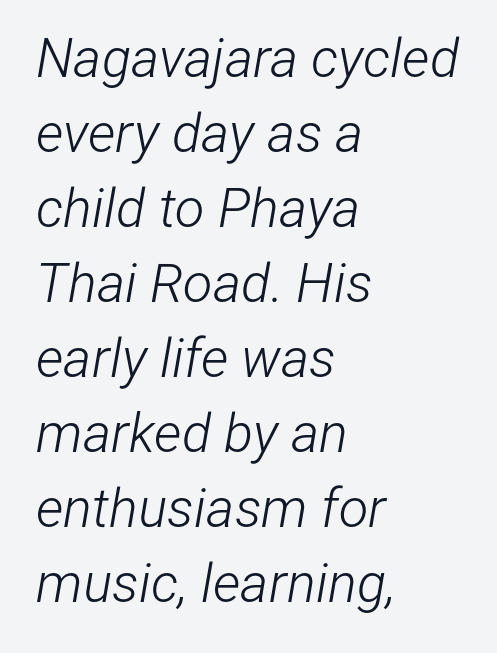
Honestly, there is no underline to notice here at all. On a weight scale, this lands at 450 or below. The face used here has a pronounced slope to its letters. A classic flush-left, rag-right setting is used for this passage.
